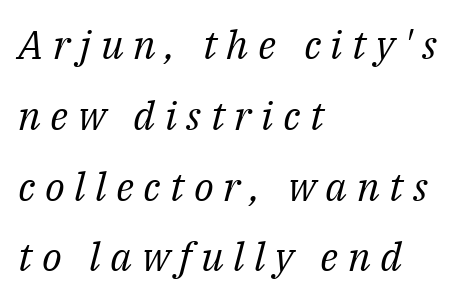
Looking at the ascenders, they clearly lean. Words appear elongated and porous because spacing is wide. A typesetter would label this face a serif. Looks like regular typesetting: each glyph gets only the width it needs. The letters look calm and open, with moderate or lighter stems.
